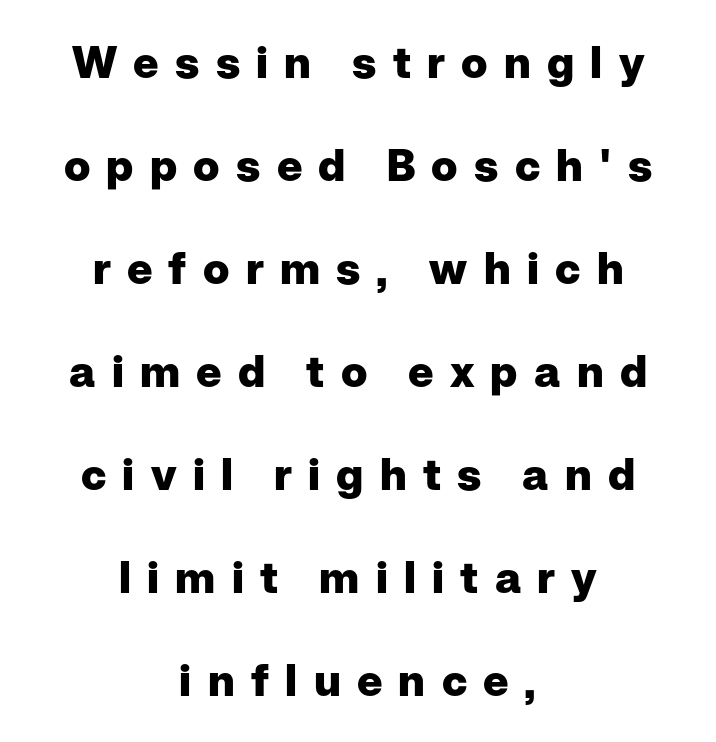
Q: Is the text bold? A: Yes.
Q: Is the text italic (slanted)? A: No, it is upright.
Q: Is the typeface a serif or a sans-serif typeface? A: Sans-serif.
Q: Is the text underlined? A: No.
Q: How is the paragraph aligned? A: Centered.
Q: Is the spacing between letters normal or unusually wide? A: Unusually wide.
Q: Is the spacing between lines tight, normal or loose? A: Loose.
Q: Width (condensed, normal, or wide)? A: Normal.
Q: Stroke contrast? A: Low.
Q: x-height? A: Medium.
Q: Monospaced? A: No.
